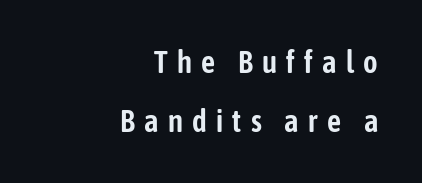
The image shows 31 px condensed sans-serif type, upright; set right-aligned, loose line spacing (1.9x), unusually wide letter spacing (+0.3 em), not underlined; low stroke contrast and a medium x-height.
